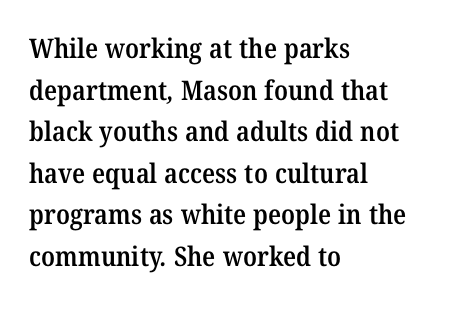
The image shows 27 px text type; set left-aligned, normal line spacing (1.54x), normal letter spacing, not underlined.
